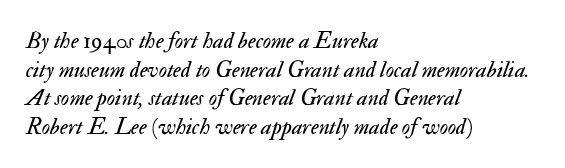
Observe the lean: these are italic letterforms. There is no visible air inserted between adjacent glyphs. Caption: face not bold, strokes unweighted. Typeset ragged right — the left edge is the straight one.
